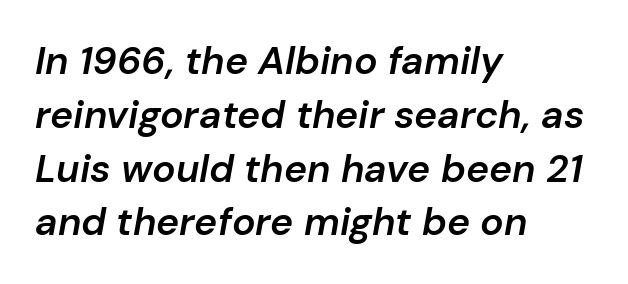
Letters rest on an invisible, unmarked baseline. Notice the strokes are somewhat thickened but not fully heavy: this is a semibold. The face used here is proportionally spaced, like ordinary book or web type. Notice how the stems are inclined rather than vertical — that's the hallmark of italics. Students, note that the glyphs here touch the page at normal intervals.
